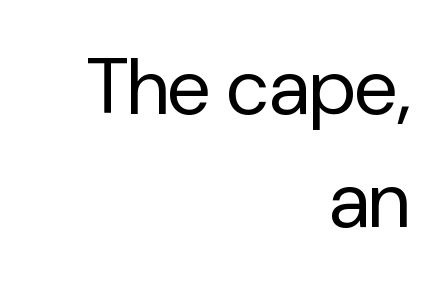
Q: Is the text bold? A: No.
Q: Is the text italic (slanted)? A: No, it is upright.
Q: Is the typeface a serif or a sans-serif typeface? A: Sans-serif.
Q: Is the text underlined? A: No.
Q: How is the paragraph aligned? A: Right-aligned.
Q: Is the spacing between letters normal or unusually wide? A: Normal.
Q: Is the spacing between lines tight, normal or loose? A: Normal.
Q: Width (condensed, normal, or wide)? A: Normal.
Q: Stroke contrast? A: Low.
Q: x-height? A: Medium.
Q: Monospaced? A: No.
